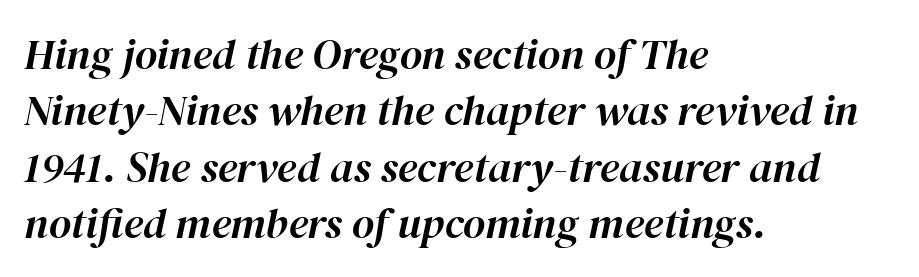
{"italic": "yes", "lean": "right", "slant_degrees": 12, "width": "normal", "stroke_contrast": "high", "x_height": "medium", "monospaced": "no", "underline": "no", "align": "left", "line_spacing": "normal", "line_spacing_ratio": 1.31, "letter_spacing": "normal", "letter_spacing_em": 0.0, "glyph_px": 43}
